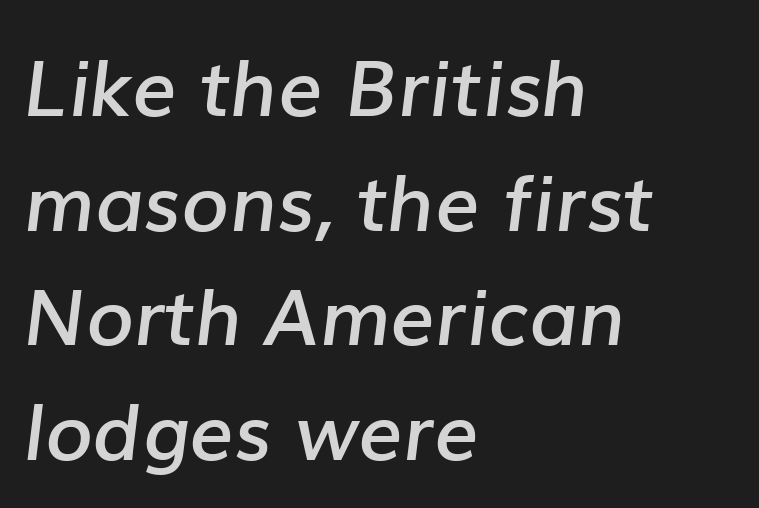
Plain, unruled lines of type. The rendering anchors every line to the left-hand side. Moderately thickened strokes mark this as semibold type. The block of text has a typical density, with ordinary space between rows.
